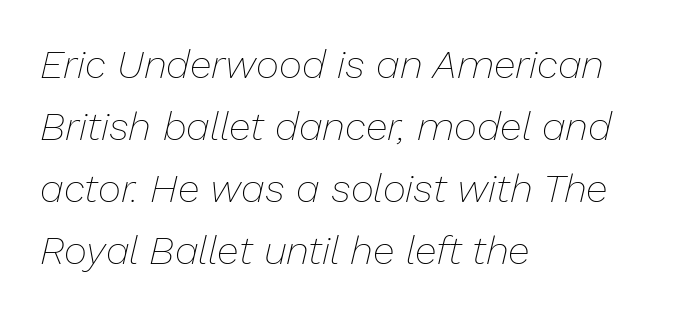
The strip under each line holds only bare page. Notice how descenders clear the ascenders below comfortably — that's standard leading. The weight would be labelled regular, book, light, or lighter still. Emphasis-style slanted type is in use.
